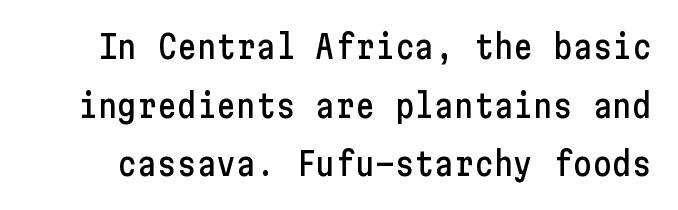
Q: Is the text italic (slanted)? A: No, it is upright.
Q: Is the typeface a serif or a sans-serif typeface? A: Sans-serif.
Q: Is the text underlined? A: No.
Q: Is the spacing between letters normal or unusually wide? A: Normal.
Q: Width (condensed, normal, or wide)? A: Condensed.
Q: Stroke contrast? A: Low.
Q: x-height? A: Medium.
